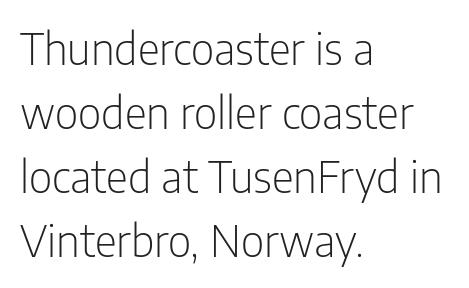
The paragraph has a hard left edge and a soft right edge. Does the type have serifs? No, each stem ends abruptly. Here the designer chose a conventional face with non-uniform glyph widths. How are the letters spaced? Ordinarily, with no added tracking.
